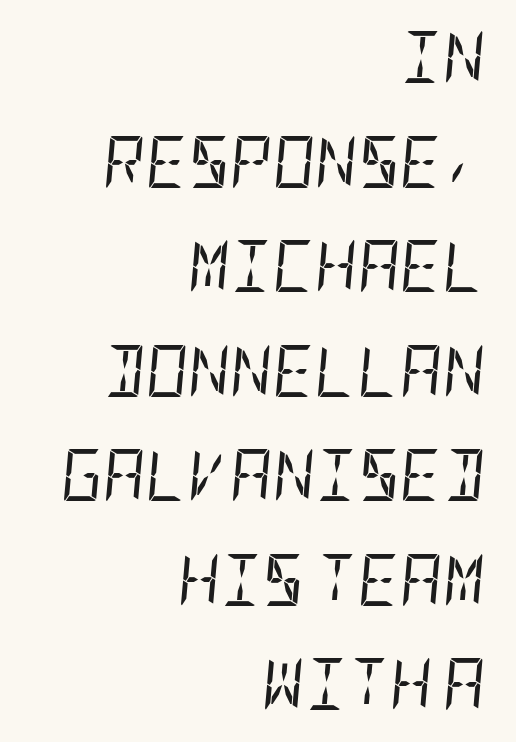
Q: Is the text bold? A: No.
Q: Is the text italic (slanted)? A: Yes, it leans right by about 5 degrees.
Q: Is the text underlined? A: No.
Q: How is the paragraph aligned? A: Right-aligned.
Q: Is the spacing between letters normal or unusually wide? A: Normal.
Q: Is the spacing between lines tight, normal or loose? A: Loose.
Q: Width (condensed, normal, or wide)? A: Condensed.
Q: Stroke contrast? A: Low.
Q: x-height? A: Large.
